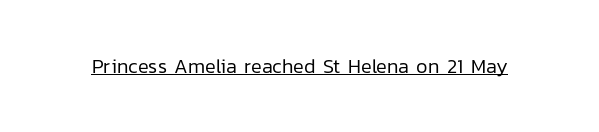
Q: Is the text bold? A: No.
Q: Is the text italic (slanted)? A: No, it is upright.
Q: Is the text underlined? A: Yes.
Q: Is the spacing between letters normal or unusually wide? A: Normal.
